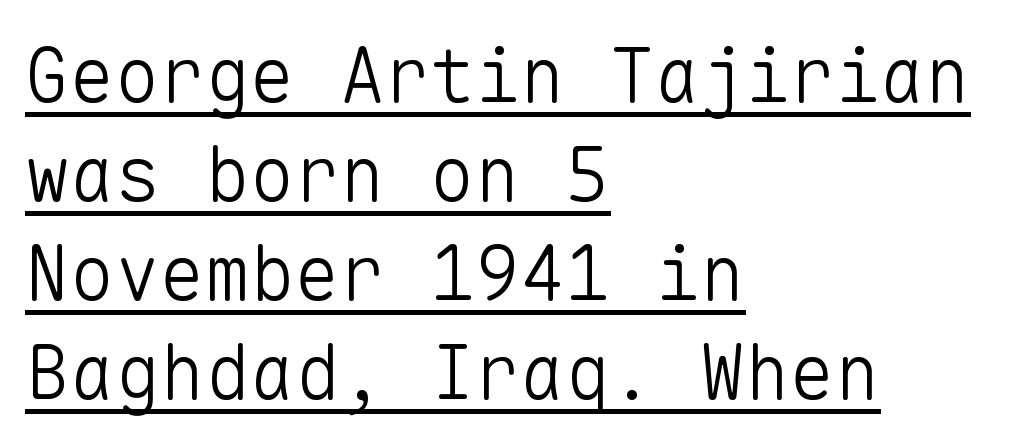
Q: Is the text bold? A: No.
Q: Is the text italic (slanted)? A: No, it is upright.
Q: Is the typeface a serif or a sans-serif typeface? A: Sans-serif.
Q: Is the text underlined? A: Yes.
Q: How is the paragraph aligned? A: Left-aligned.
Q: Is the spacing between letters normal or unusually wide? A: Normal.
Q: Is the spacing between lines tight, normal or loose? A: Normal.
Q: Width (condensed, normal, or wide)? A: Normal.
Q: Stroke contrast? A: Low.
Q: x-height? A: Medium.
Q: Monospaced? A: Yes.
